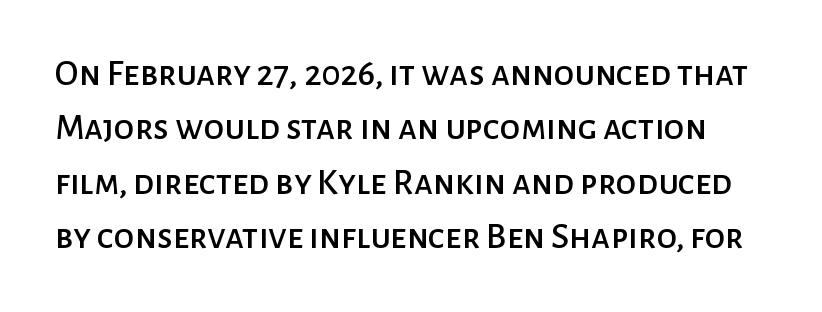
{"serif": "no", "italic": "no", "width": "normal", "stroke_contrast": "low", "x_height": "medium", "monospaced": "no", "underline": "no", "line_spacing": "normal", "line_spacing_ratio": 1.47, "letter_spacing": "normal", "letter_spacing_em": 0.0, "glyph_px": 37}
